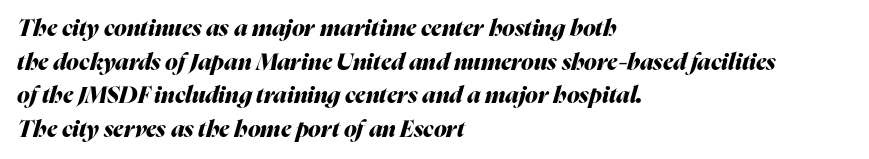
Q: Is the text bold? A: Yes.
Q: Is the text italic (slanted)? A: Yes, it leans right by about 16 degrees.
Q: Is the text underlined? A: No.
Q: How is the paragraph aligned? A: Left-aligned.
Q: Is the spacing between letters normal or unusually wide? A: Normal.
Q: Is the spacing between lines tight, normal or loose? A: Normal.
